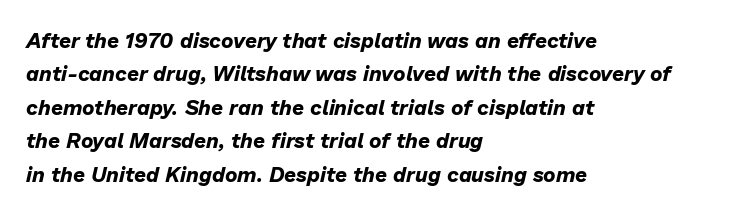
{"italic": "yes", "lean": "right", "slant_degrees": 13, "bold": "yes", "underline": "no", "align": "left", "line_spacing": "normal", "line_spacing_ratio": 1.59, "letter_spacing": "normal", "letter_spacing_em": 0.0, "glyph_px": 21}
